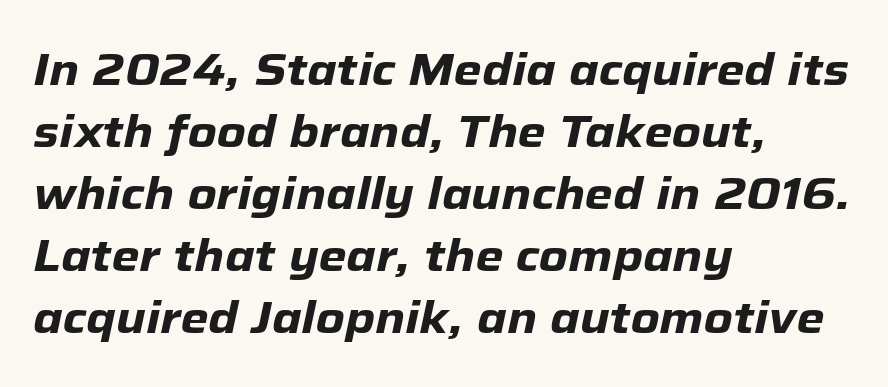
Q: Is the text bold? A: Yes.
Q: Is the text italic (slanted)? A: Yes, it leans right by about 12 degrees.
Q: Is the text underlined? A: No.
Q: How is the paragraph aligned? A: Left-aligned.
Q: Is the spacing between letters normal or unusually wide? A: Normal.
Q: Is the spacing between lines tight, normal or loose? A: Normal.
Q: Width (condensed, normal, or wide)? A: Normal.
Q: Stroke contrast? A: Low.
Q: x-height? A: Medium.
Q: Monospaced? A: No.
